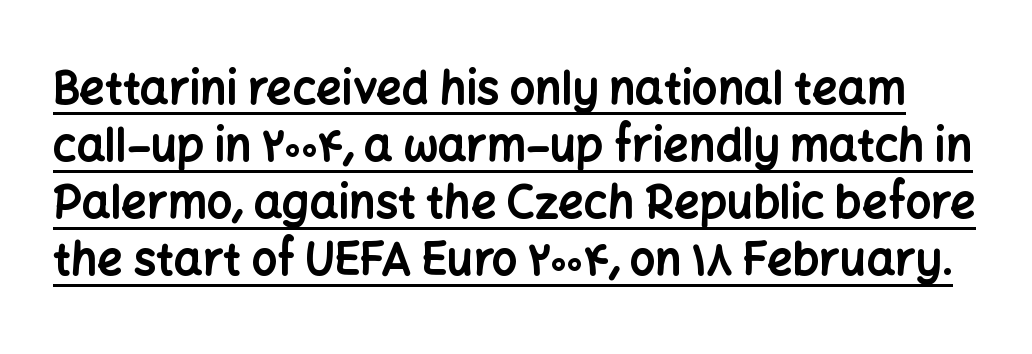
{"serif": "no", "italic": "no", "bold": "yes", "weight": "bold", "width": "normal", "stroke_contrast": "low", "x_height": "medium", "monospaced": "no", "underline": "yes", "line_spacing": "normal", "line_spacing_ratio": 1.27, "letter_spacing": "normal", "letter_spacing_em": 0.0, "glyph_px": 45}
